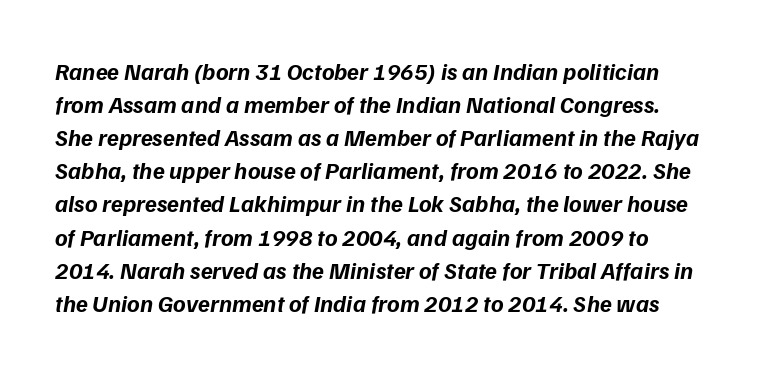
Q: Is the text bold? A: Yes.
Q: Is the text italic (slanted)? A: Yes, it leans right by about 9 degrees.
Q: Is the text underlined? A: No.
Q: Is the spacing between letters normal or unusually wide? A: Normal.
Q: Is the spacing between lines tight, normal or loose? A: Normal.
